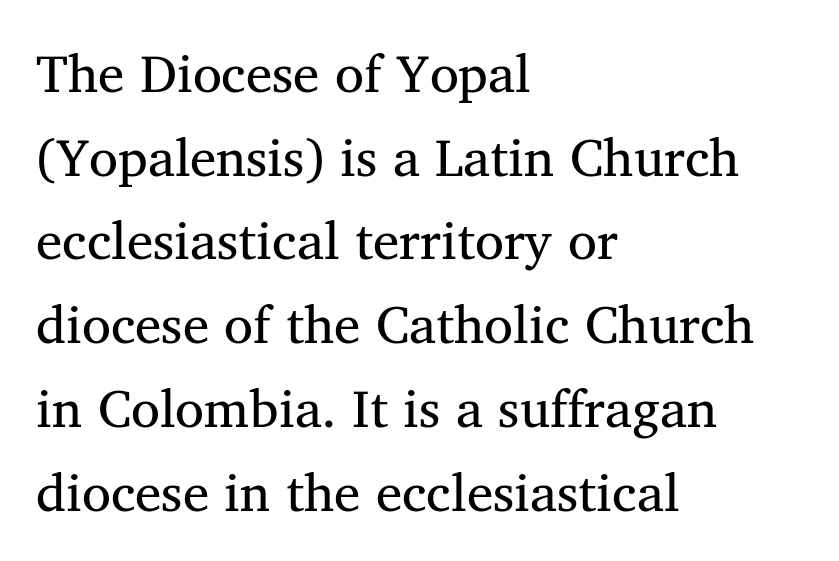
The typesetter chose a ragged-right arrangement here. The glyphs are unaccompanied by any horizontal stroke below them. These lines are rendered in a variable-pitch font. Between one letter and the next there's only the usual sliver of space. The vertical gap from one line to the next is medium. No heavy texture on the line: the type isn't bold.
